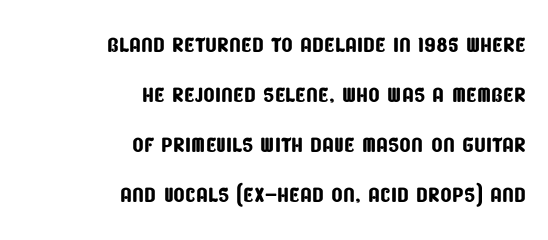
The image shows 30 px condensed sans-serif type; set right-aligned, normal line spacing (1.67x), normal letter spacing, not underlined; low stroke contrast and a large x-height.
